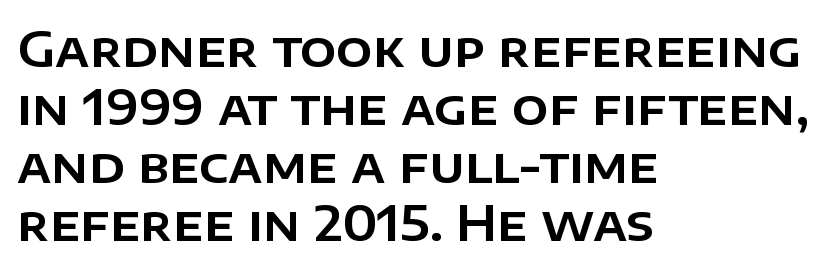
Standard letterfit; no display-style spreading of the glyphs. Just letters on the line, the space beneath them empty. Italic? Not at all — the glyphs are vertical. Casual observation: everything's shoved over to the left. Letterform terminals end flat and unadorned throughout the passage. Is this a fixed-width face? No — the glyphs have proportional, varying widths.
